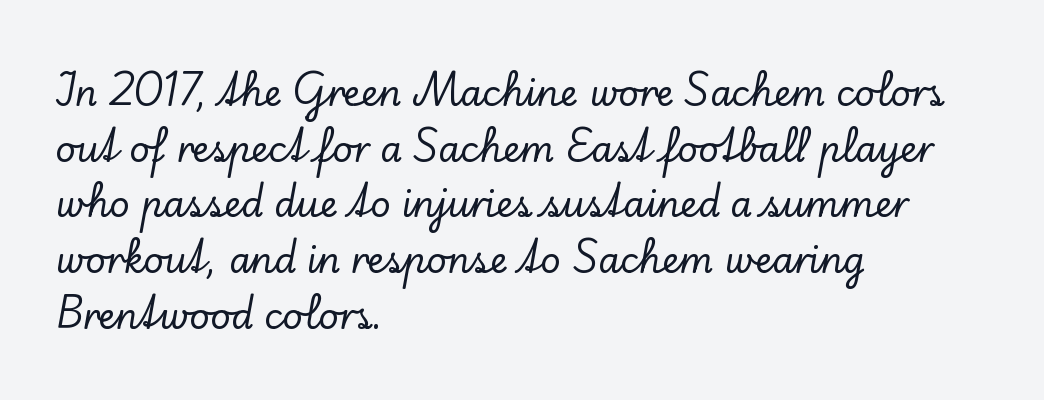
These lines sit exactly where default settings would place them. You could not count columns in this text — the font is proportionally spaced. Old-style or modern, the face here clearly has serifs. Honestly, the letter spacing is just normal — you wouldn't notice it. The text block is weighted toward the left margin, trailing off unevenly rightward.
